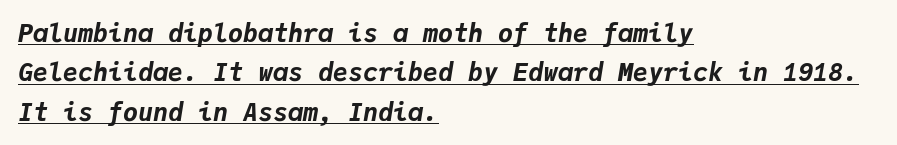
{"italic": "yes", "lean": "right", "slant_degrees": 9, "bold": "yes", "underline": "yes", "align": "left", "line_spacing": "normal", "line_spacing_ratio": 1.58, "letter_spacing": "normal", "letter_spacing_em": 0.0, "glyph_px": 25}
